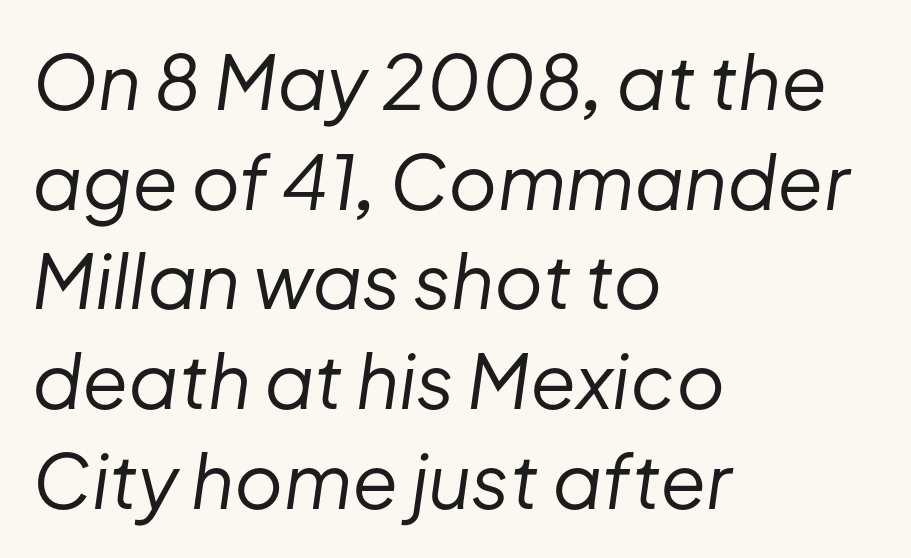
{"italic": "yes", "lean": "right", "slant_degrees": 8, "bold": "no", "weight": "regular", "width": "normal", "stroke_contrast": "low", "x_height": "medium", "monospaced": "no", "underline": "no", "align": "left", "line_spacing": "normal", "line_spacing_ratio": 1.33, "letter_spacing": "normal", "letter_spacing_em": 0.0, "glyph_px": 75}
